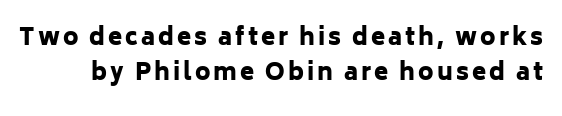
Q: Is the text bold? A: Yes.
Q: Is the text italic (slanted)? A: No, it is upright.
Q: Is the text underlined? A: No.
Q: Is the spacing between lines tight, normal or loose? A: Normal.
